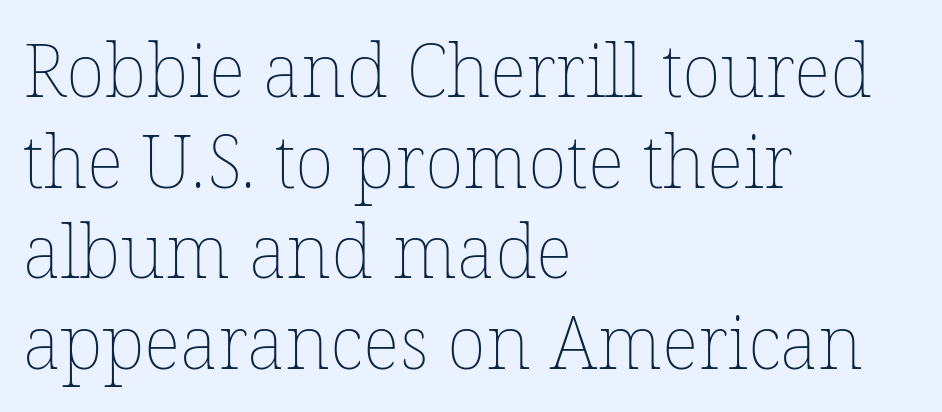
Typeset ragged right — the left edge is the straight one. Compared with a typical body face, this is equally light or lighter still. The area under the type is left untouched. Looks like regular typesetting: each glyph gets only the width it needs. The letters sit at their default tracking, neither squeezed nor spread. The font's upright variant was chosen for this text.
